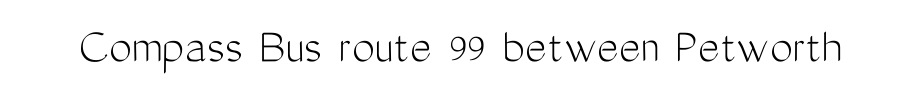
The image shows 51 px light, condensed sans-serif type, upright; set normal letter spacing, not underlined; medium stroke contrast and a medium x-height.
